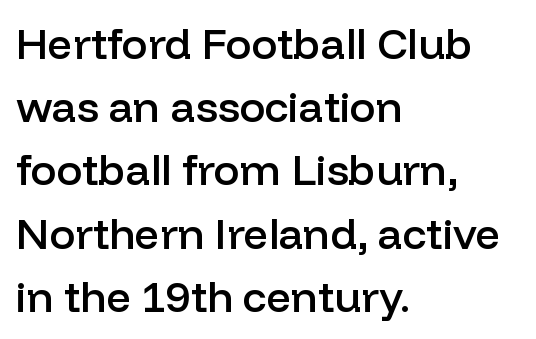
The image shows 43 px semibold sans-serif type, upright; set left-aligned, normal line spacing (1.47x), normal letter spacing, not underlined; low stroke contrast and a medium x-height.
